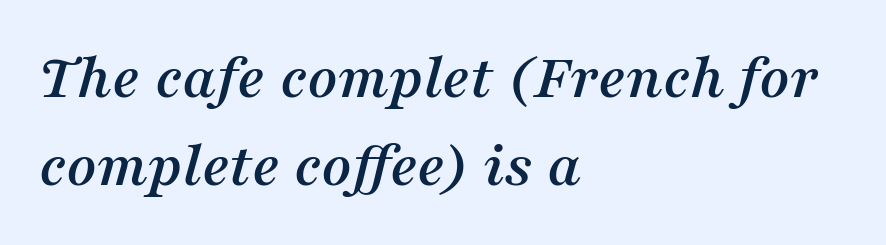
{"serif": "yes", "italic": "yes", "lean": "right", "slant_degrees": 16, "width": "normal", "stroke_contrast": "medium", "x_height": "medium", "monospaced": "no", "underline": "no", "align": "left", "line_spacing": "normal", "line_spacing_ratio": 1.35, "letter_spacing": "normal", "letter_spacing_em": 0.0, "glyph_px": 65}
